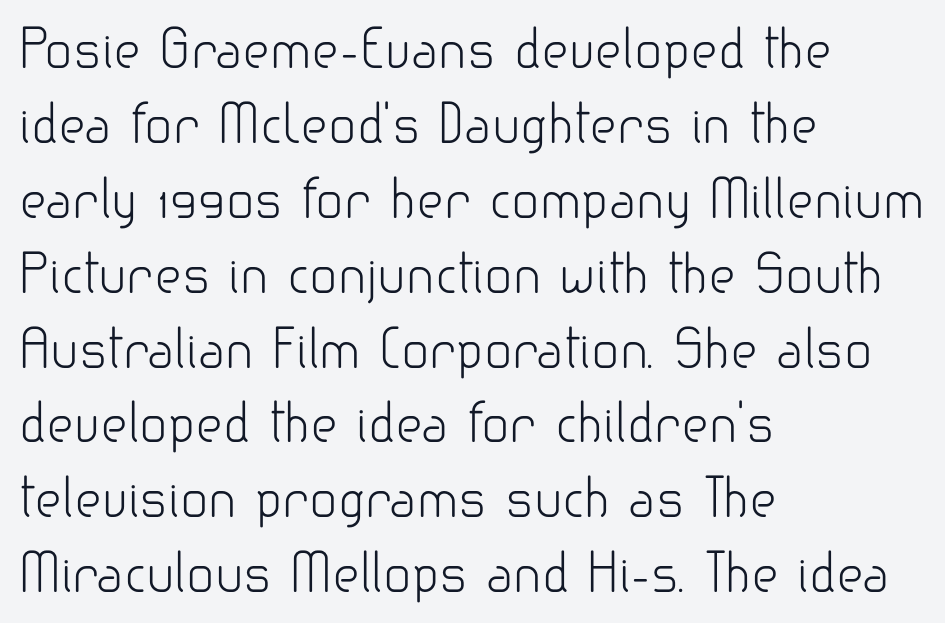
{"serif": "no", "italic": "no", "bold": "no", "weight": "light", "width": "normal", "stroke_contrast": "low", "x_height": "small", "monospaced": "no", "underline": "no", "align": "left", "line_spacing": "normal", "line_spacing_ratio": 1.44, "letter_spacing": "normal", "letter_spacing_em": 0.0, "glyph_px": 52}
